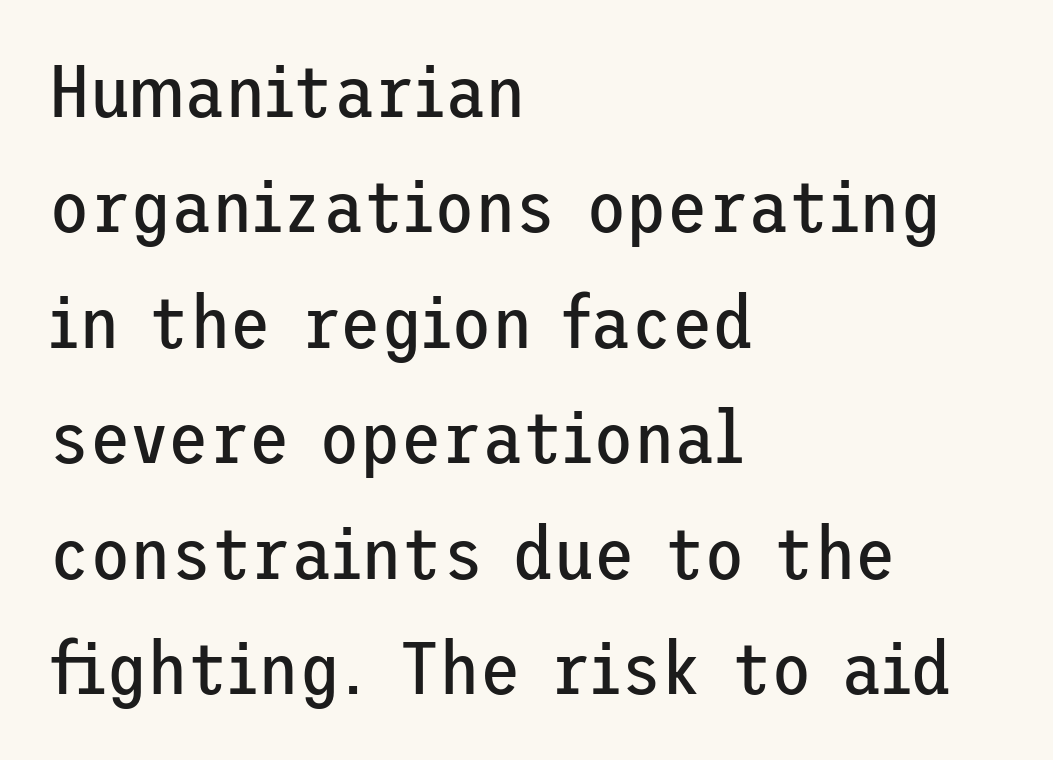
Leading matches the norm, producing a regular column. The space beneath each line is pristine and unruled. Upright lettering throughout. The weight would be labelled regular, book, light, or lighter still. In terms of letterspacing, this is plain default setting.
